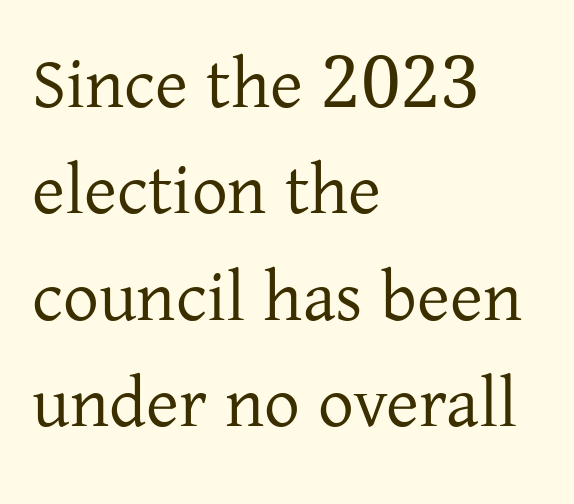
{"serif": "yes", "italic": "no", "bold": "no", "weight": "regular", "width": "normal", "stroke_contrast": "low", "x_height": "medium", "monospaced": "no", "underline": "no", "align": "left", "line_spacing": "normal", "line_spacing_ratio": 1.5, "letter_spacing": "normal", "letter_spacing_em": 0.0, "glyph_px": 71}
